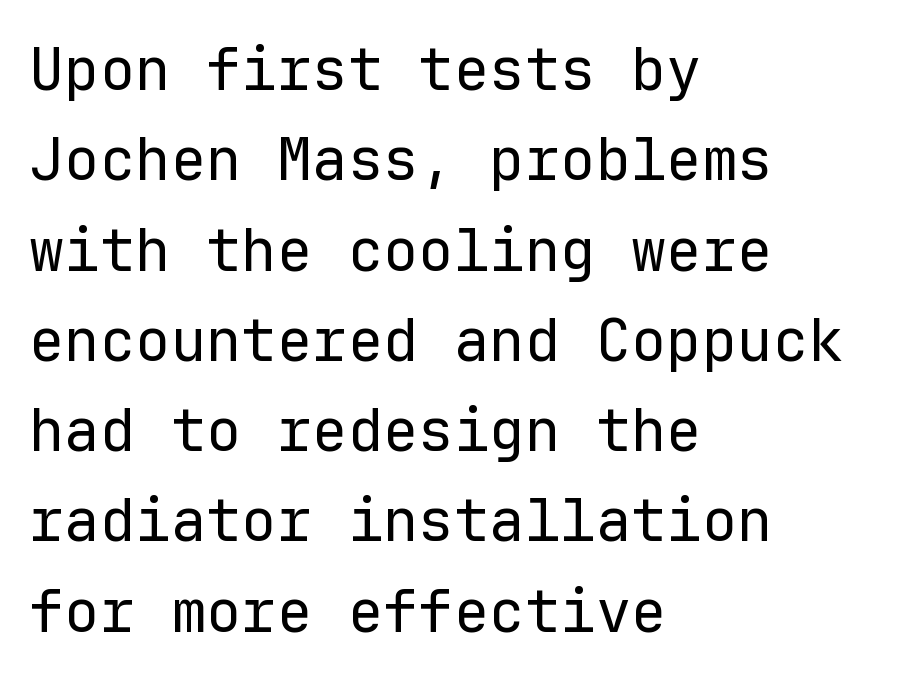
The image shows 59 px regular-weight sans-serif type, upright, monospaced; set left-aligned, normal line spacing (1.53x), normal letter spacing, not underlined; low stroke contrast and a medium x-height.
